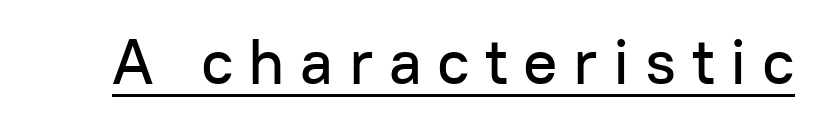
The image shows 64 px sans-serif type, upright; set unusually wide letter spacing (+0.24 em), underlined; low stroke contrast and a medium x-height.
